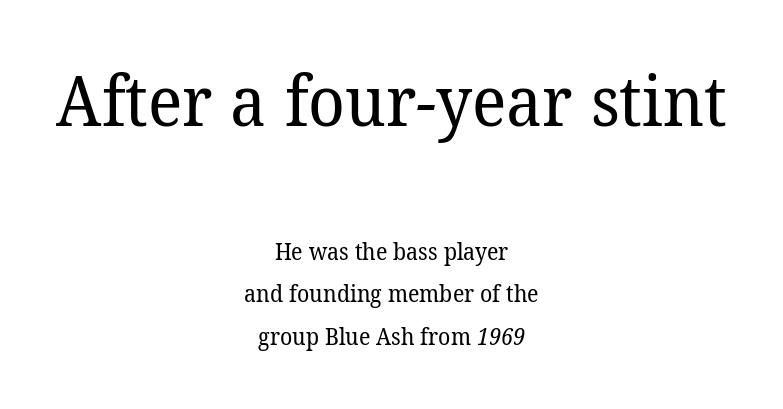
{"serif": "yes", "bold": "no", "weight": "regular", "width": "normal", "stroke_contrast": "low", "x_height": "medium", "monospaced": "no", "underline": "no", "align": "center", "line_spacing_ratio": 1.85, "letter_spacing": "normal", "letter_spacing_em": 0.0, "larger_block": "first", "size_ratio": 3.0, "glyph_px": 69}
